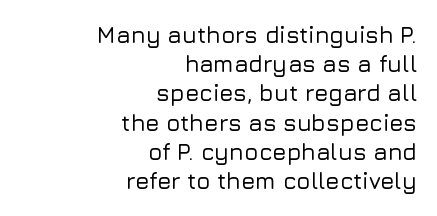
The image shows 23 px text type, upright; set right-aligned, normal line spacing (1.27x), normal letter spacing, not underlined.
